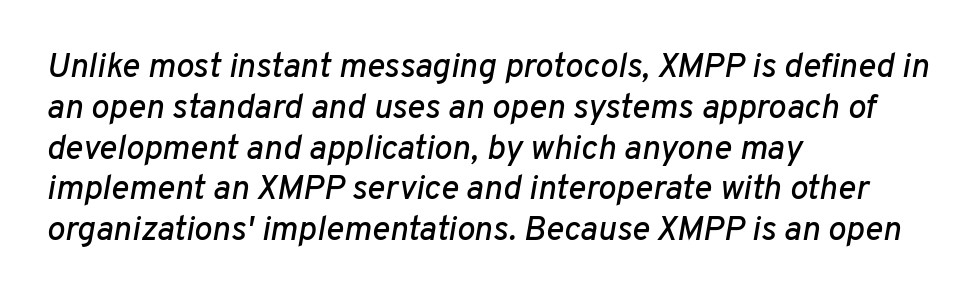
The image shows 34 px text type, italic (leaning right); set left-aligned, line spacing 1.2x, normal letter spacing, not underlined; low stroke contrast and a medium x-height.
